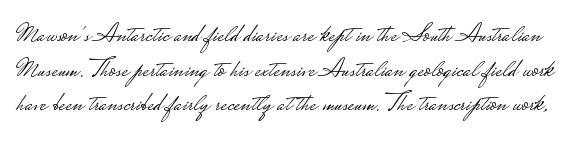
{"bold": "no", "underline": "no", "line_spacing": "normal", "line_spacing_ratio": 1.28, "letter_spacing": "normal", "letter_spacing_em": 0.0, "glyph_px": 27}
